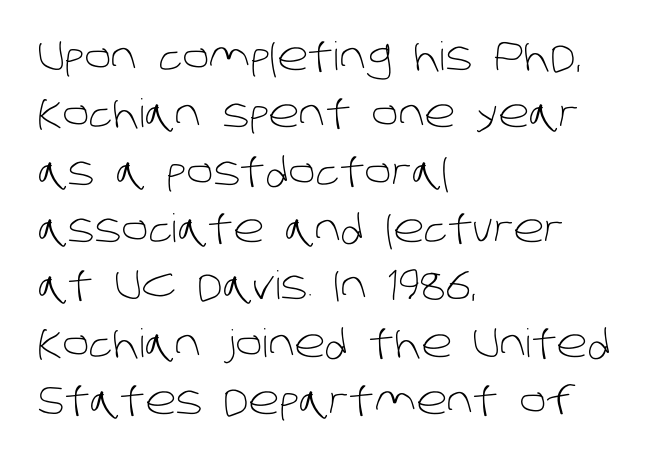
{"serif": "no", "bold": "no", "weight": "light", "width": "normal", "stroke_contrast": "low", "x_height": "large", "monospaced": "no", "underline": "no", "align": "left", "line_spacing": "normal", "line_spacing_ratio": 1.47, "letter_spacing": "normal", "letter_spacing_em": 0.0, "glyph_px": 39}
